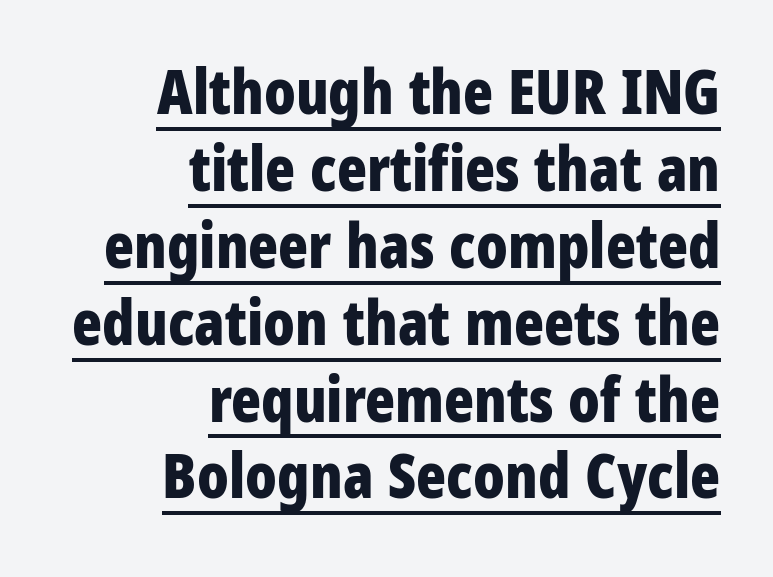
The image shows 62 px bold, condensed sans-serif type, upright; set right-aligned, line spacing 1.24x, normal letter spacing, underlined; low stroke contrast and a large x-height.
